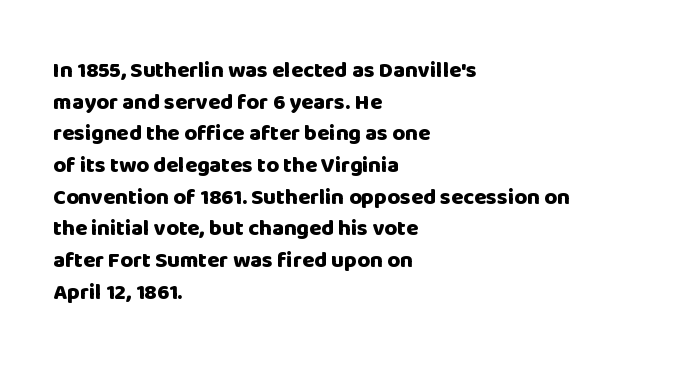
{"italic": "no", "bold": "yes", "underline": "no", "align": "left", "line_spacing": "normal", "line_spacing_ratio": 1.44, "letter_spacing": "normal", "letter_spacing_em": 0.0, "glyph_px": 22}
